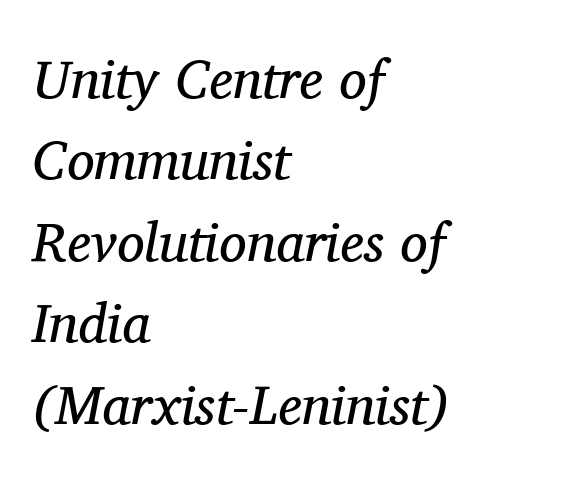
The image shows 55 px regular-weight serif type, italic (leaning right); set left-aligned, normal line spacing (1.48x), normal letter spacing, not underlined; medium stroke contrast and a medium x-height.
